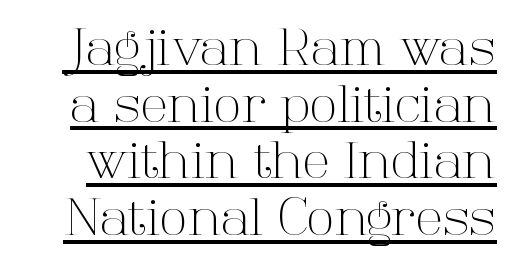
Weight: not bold — regular or lighter. Do the characters align in a grid? No, the font is proportional. Is there much room between lines? No — they nearly touch. The axis of the letterforms is exactly vertical. Emphasis is given by a line drawn under the lettering.
